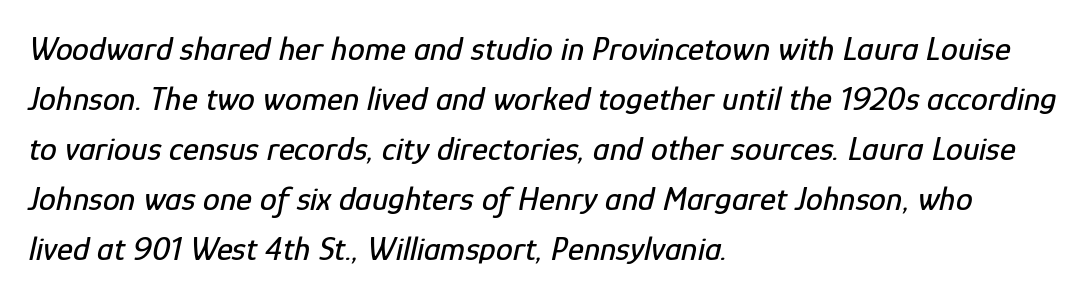
The image shows 34 px condensed type, italic (leaning right); set left-aligned, normal line spacing (1.47x), normal letter spacing, not underlined; low stroke contrast and a medium x-height.
